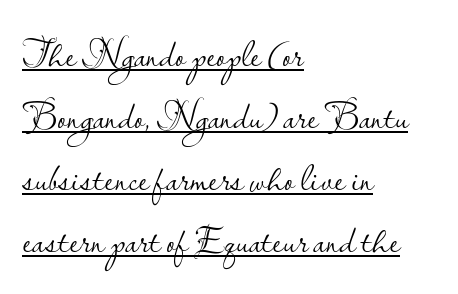
The image shows 40 px light sans-serif type; set left-aligned, normal line spacing (1.55x), normal letter spacing, underlined; low stroke contrast and a small x-height.
